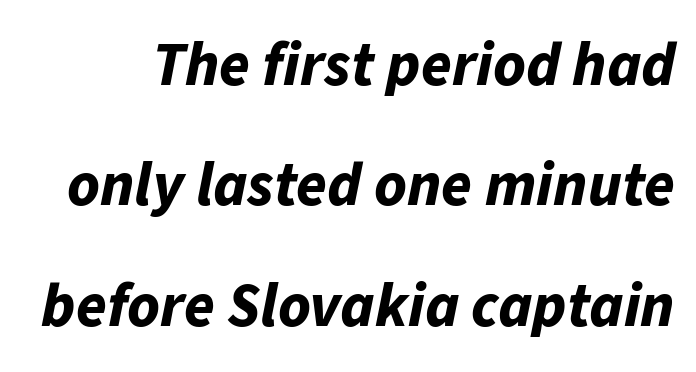
Summary of weight: heavy, a full bold. The typography opts for an oblique posture over an upright one. Regarding leading, the lines here are spaced well apart. Anything drawn beneath the words? Only blank space.
